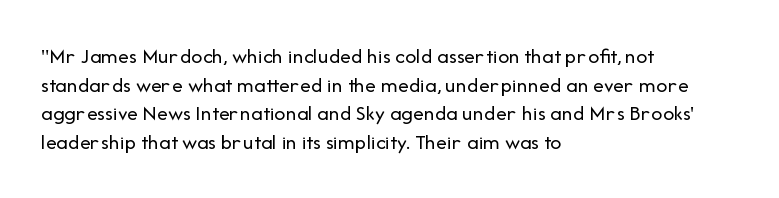
The image shows 22 px text type, upright; set left-aligned, normal line spacing (1.3x), normal letter spacing, not underlined.
